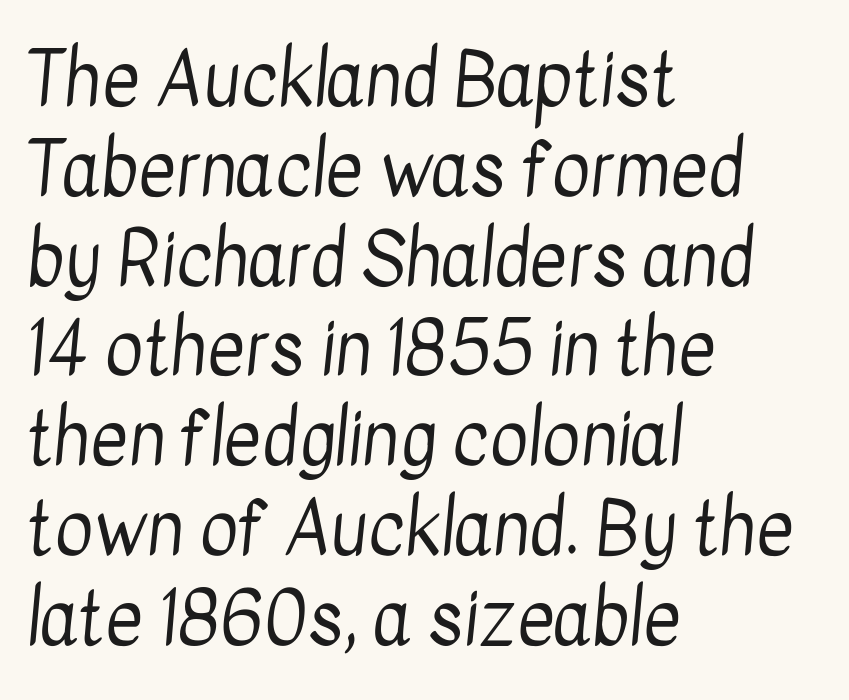
The image shows 73 px regular-weight, condensed sans-serif type; set left-aligned, line spacing 1.23x, normal letter spacing, not underlined; low stroke contrast and a medium x-height.
